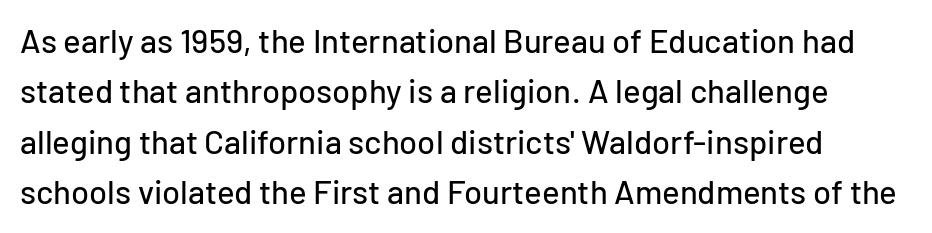
{"serif": "no", "italic": "no", "width": "normal", "stroke_contrast": "low", "x_height": "medium", "monospaced": "no", "underline": "no", "line_spacing": "normal", "line_spacing_ratio": 1.53, "letter_spacing": "normal", "letter_spacing_em": 0.0, "glyph_px": 33}
